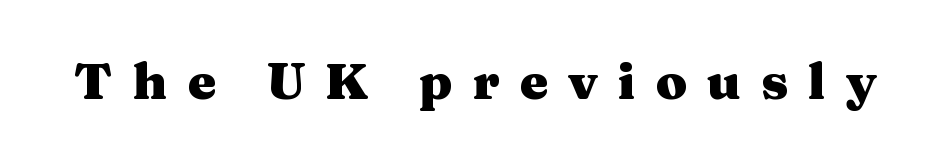
Character widths vary here, with narrow letters taking less room than wide ones. Examine the stroke ends and you'll spot serifs. The line texture is sparse and dotted thanks to wide tracking. If you drew a line through each stem, it would be perfectly vertical. The string is rendered with underlining switched off. Stroke thickness is high; the sample reads as a true bold.
